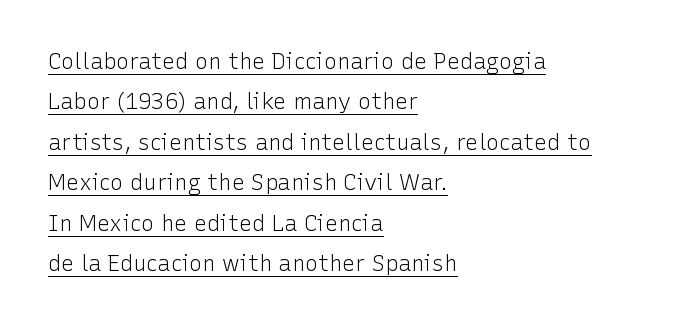
Q: Is the text bold? A: No.
Q: Is the text italic (slanted)? A: No, it is upright.
Q: Is the text underlined? A: Yes.
Q: How is the paragraph aligned? A: Left-aligned.
Q: Is the spacing between letters normal or unusually wide? A: Normal.
